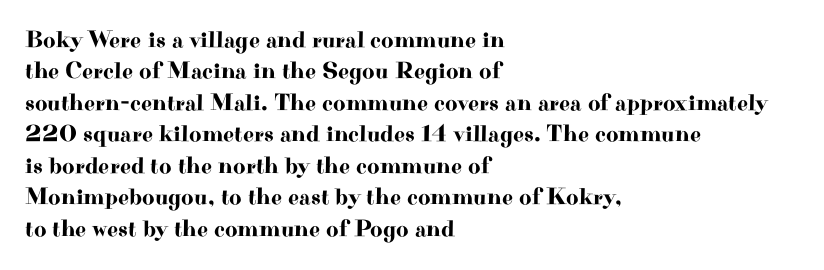
{"italic": "no", "underline": "no", "align": "left", "line_spacing": "normal", "line_spacing_ratio": 1.31, "letter_spacing": "normal", "letter_spacing_em": 0.0, "glyph_px": 24}
